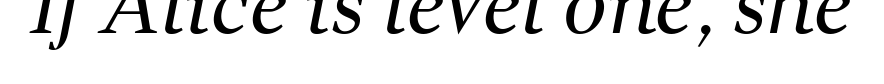
Q: Is the text bold? A: No.
Q: Is the typeface a serif or a sans-serif typeface? A: Serif.
Q: Is the text underlined? A: No.
Q: Is the spacing between letters normal or unusually wide? A: Normal.
Q: Width (condensed, normal, or wide)? A: Normal.
Q: Stroke contrast? A: Medium.
Q: x-height? A: Medium.
Q: Monospaced? A: No.
